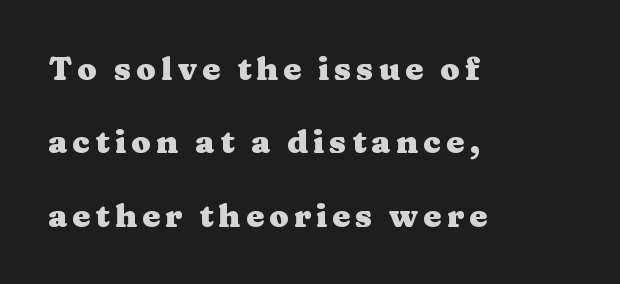
The image shows 32 px heavy, wide serif type, upright; set left-aligned, loose line spacing (2.29x), not underlined; medium stroke contrast and a medium x-height.
